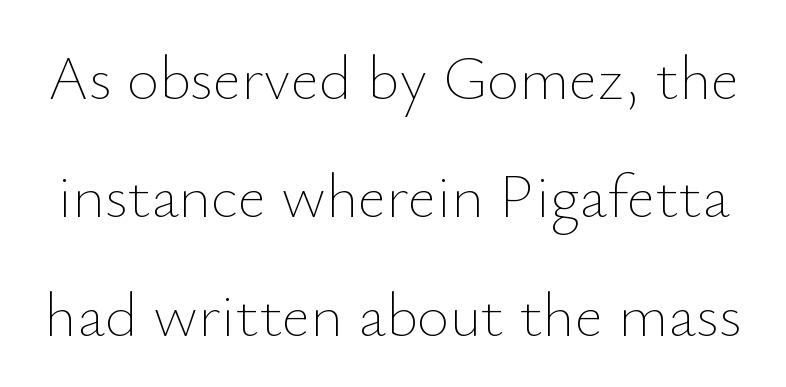
The image shows 62 px thin type, upright; set loose line spacing (1.91x), normal letter spacing, not underlined; low stroke contrast and a small x-height.
